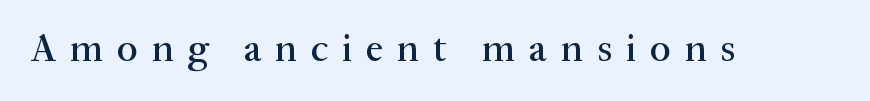
The image shows 40 px serif type, upright; set unusually wide letter spacing (+0.34 em), not underlined; medium stroke contrast and a small x-height.
